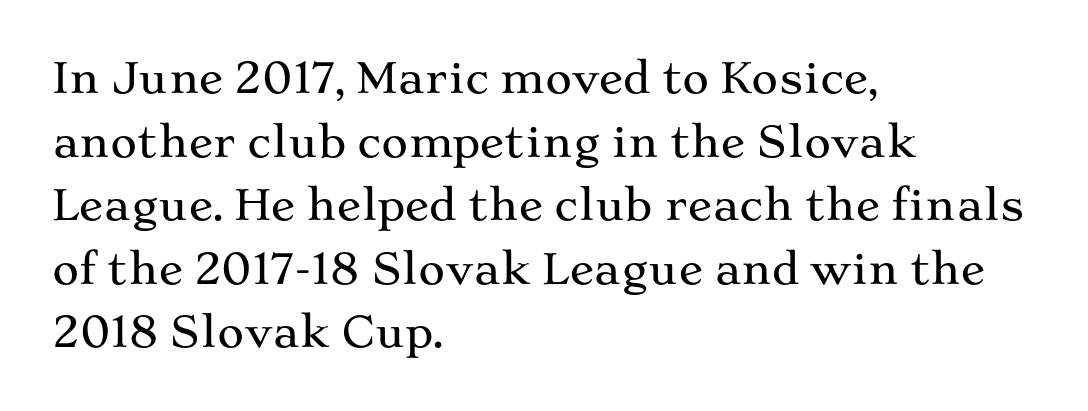
{"serif": "yes", "italic": "no", "width": "wide", "stroke_contrast": "medium", "x_height": "medium", "monospaced": "no", "underline": "no", "align": "left", "line_spacing": "normal", "line_spacing_ratio": 1.55, "letter_spacing": "normal", "letter_spacing_em": 0.0, "glyph_px": 41}
